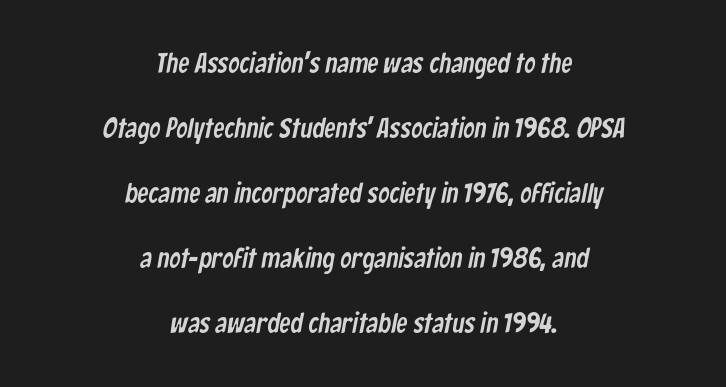
Q: Is the typeface a serif or a sans-serif typeface? A: Sans-serif.
Q: Is the text underlined? A: No.
Q: How is the paragraph aligned? A: Centered.
Q: Is the spacing between letters normal or unusually wide? A: Normal.
Q: Is the spacing between lines tight, normal or loose? A: Loose.
Q: Width (condensed, normal, or wide)? A: Condensed.
Q: Stroke contrast? A: Low.
Q: x-height? A: Medium.
Q: Monospaced? A: No.
